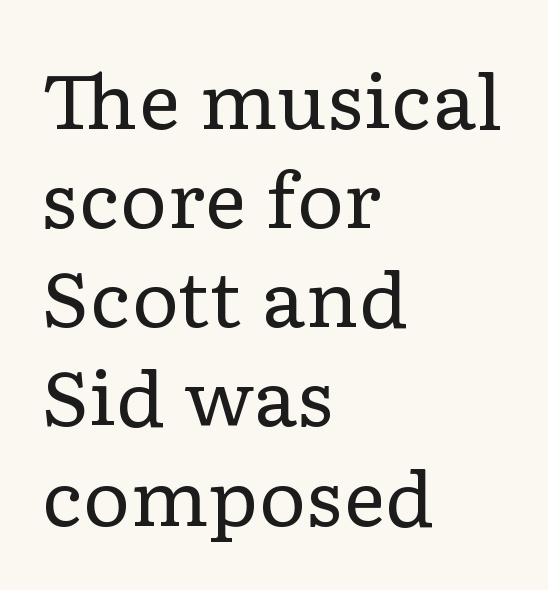
The image shows 74 px regular-weight, wide serif type, upright; set left-aligned, normal line spacing (1.34x), normal letter spacing, not underlined; low stroke contrast and a medium x-height.
